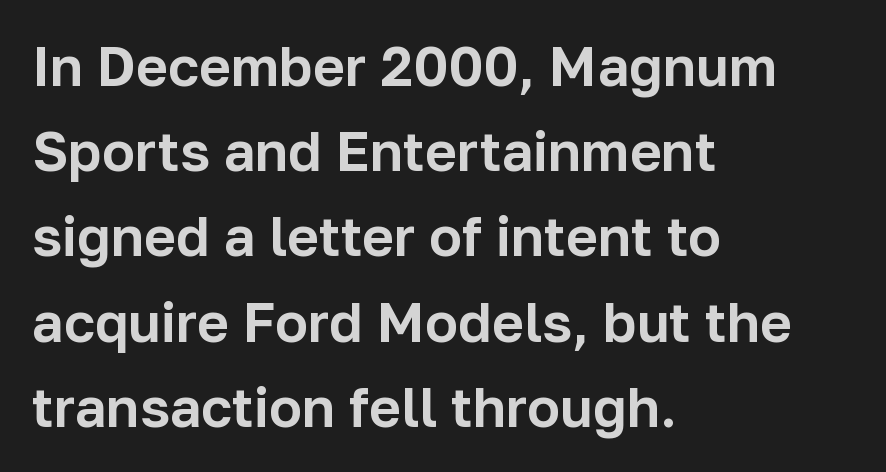
The image shows 55 px sans-serif type, upright; set left-aligned, normal line spacing (1.55x), normal letter spacing, not underlined; low stroke contrast and a medium x-height.
